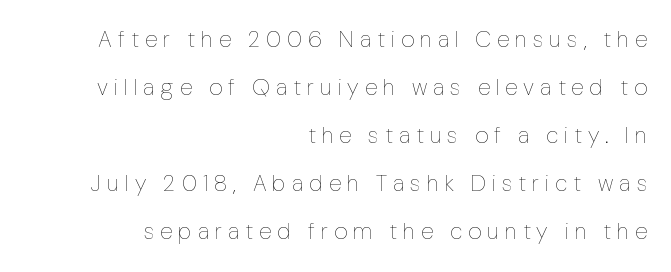
{"italic": "no", "bold": "no", "underline": "no", "align": "right", "line_spacing": "loose", "line_spacing_ratio": 2.09, "letter_spacing": "wide", "letter_spacing_em": 0.26, "glyph_px": 23}
